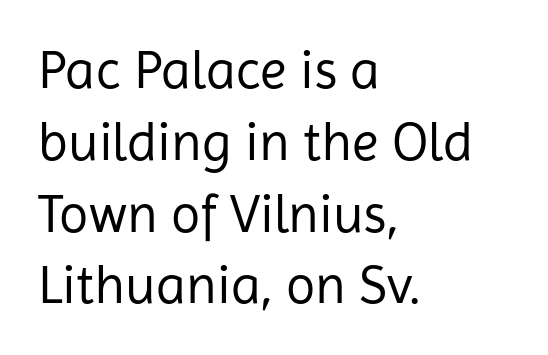
The image shows 54 px regular-weight sans-serif type, upright; set left-aligned, normal line spacing (1.33x), normal letter spacing, not underlined; low stroke contrast and a medium x-height.
